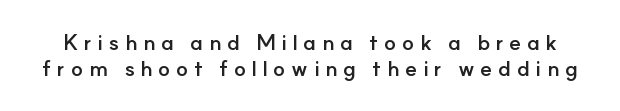
Q: Is the text bold? A: Yes.
Q: Is the text italic (slanted)? A: No, it is upright.
Q: Is the text underlined? A: No.
Q: Is the spacing between letters normal or unusually wide? A: Unusually wide.
